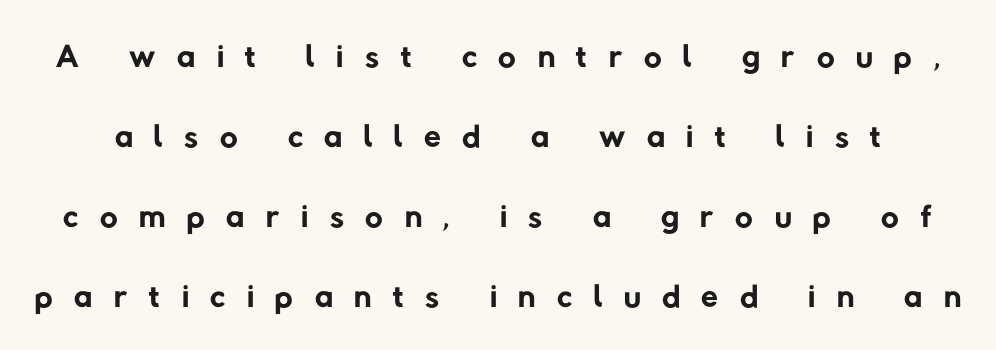
Q: Is the text bold? A: No.
Q: Is the typeface a serif or a sans-serif typeface? A: Sans-serif.
Q: Is the text underlined? A: No.
Q: Is the spacing between letters normal or unusually wide? A: Unusually wide.
Q: Is the spacing between lines tight, normal or loose? A: Normal.
Q: Width (condensed, normal, or wide)? A: Normal.
Q: Stroke contrast? A: Low.
Q: x-height? A: Medium.
Q: Monospaced? A: No.
